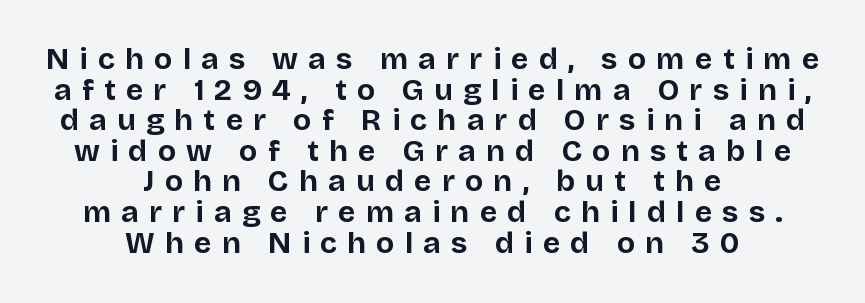
Honestly, there is no underline to notice here at all. Letterform terminals end flat and unadorned throughout the passage. Character widths vary here, with narrow letters taking less room than wide ones. Upright lettering throughout.
